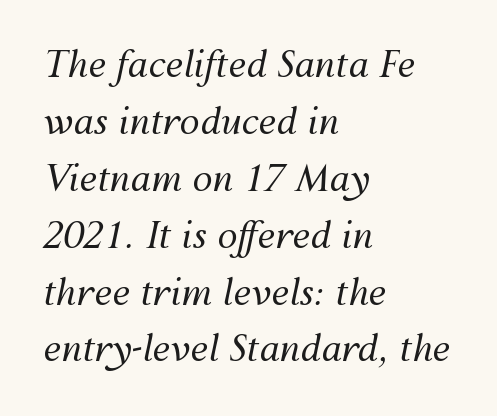
Q: Is the text bold? A: No.
Q: Is the text italic (slanted)? A: Yes, it leans right by about 12 degrees.
Q: Is the text underlined? A: No.
Q: How is the paragraph aligned? A: Left-aligned.
Q: Is the spacing between letters normal or unusually wide? A: Normal.
Q: Is the spacing between lines tight, normal or loose? A: Normal.
Q: Width (condensed, normal, or wide)? A: Normal.
Q: Stroke contrast? A: Medium.
Q: x-height? A: Medium.
Q: Monospaced? A: No.
